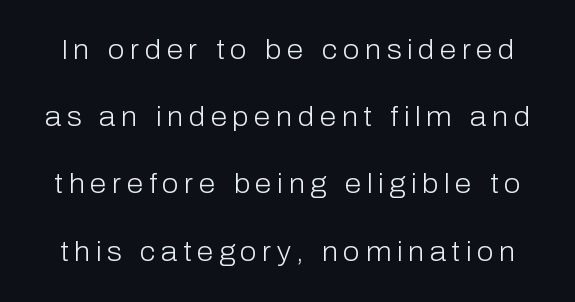
Q: Is the text bold? A: No.
Q: Is the text italic (slanted)? A: No, it is upright.
Q: Is the text underlined? A: No.
Q: Is the spacing between letters normal or unusually wide? A: Unusually wide.
Q: Is the spacing between lines tight, normal or loose? A: Loose.
